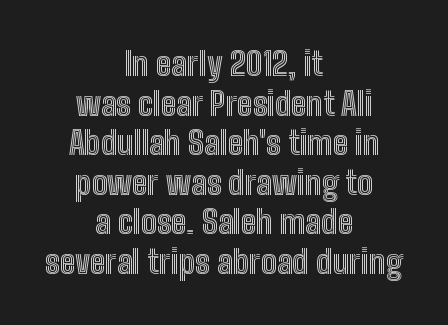
Q: Is the text italic (slanted)? A: No, it is upright.
Q: Is the text underlined? A: No.
Q: How is the paragraph aligned? A: Centered.
Q: Is the spacing between letters normal or unusually wide? A: Normal.
Q: Width (condensed, normal, or wide)? A: Condensed.
Q: x-height? A: Medium.
Q: Monospaced? A: No.
